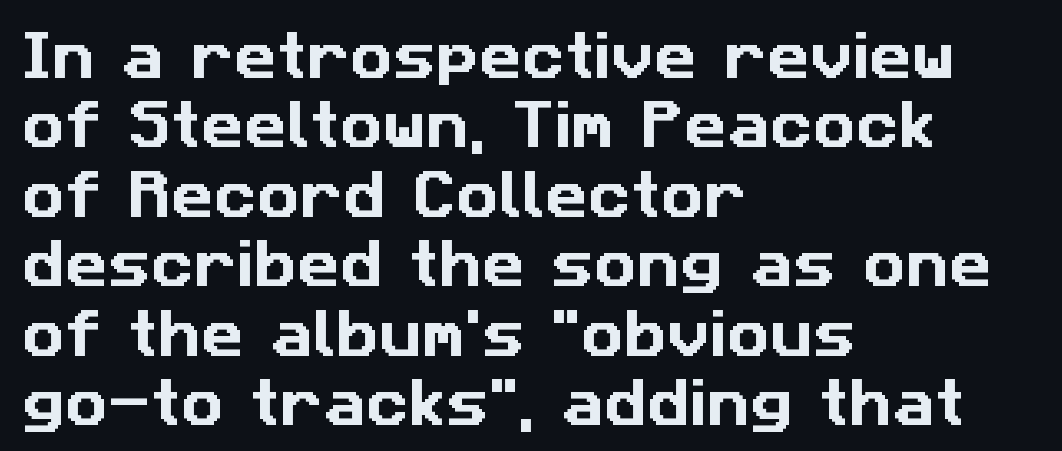
Q: Is the typeface a serif or a sans-serif typeface? A: Sans-serif.
Q: Is the text underlined? A: No.
Q: How is the paragraph aligned? A: Left-aligned.
Q: Is the spacing between letters normal or unusually wide? A: Normal.
Q: Is the spacing between lines tight, normal or loose? A: Normal.
Q: Width (condensed, normal, or wide)? A: Normal.
Q: Stroke contrast? A: Low.
Q: x-height? A: Medium.
Q: Monospaced? A: No.
